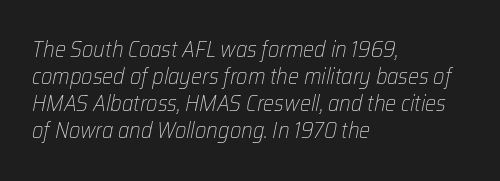
{"italic": "yes", "lean": "right", "slant_degrees": 12, "bold": "no", "underline": "no", "align": "left", "line_spacing_ratio": 1.23, "letter_spacing": "normal", "letter_spacing_em": 0.0, "glyph_px": 22}
